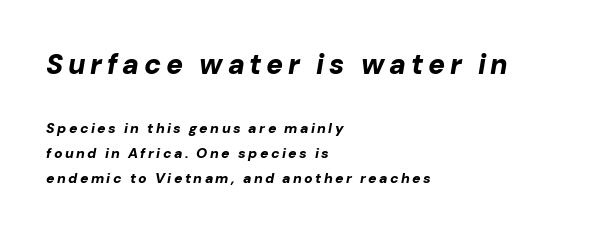
Q: Is the text bold? A: Yes.
Q: Is the text italic (slanted)? A: Yes, it leans right by about 10 degrees.
Q: Is the text underlined? A: No.
Q: How is the paragraph aligned? A: Left-aligned.
Q: Which block of text is set in a larger size, the first (top) or the second (bottom)? A: The first (top) one.
Q: Width (condensed, normal, or wide)? A: Normal.
Q: Stroke contrast? A: Low.
Q: x-height? A: Medium.
Q: Monospaced? A: No.
